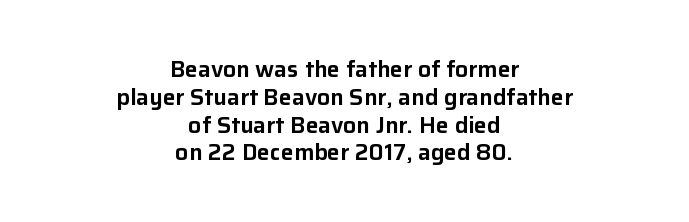
Is the block centered? Yes — each line is placed symmetrically about the middle. Has an underline been added? It has not. A typesetter would call this zero additional tracking. This is roman type, the default non-slanted kind.
